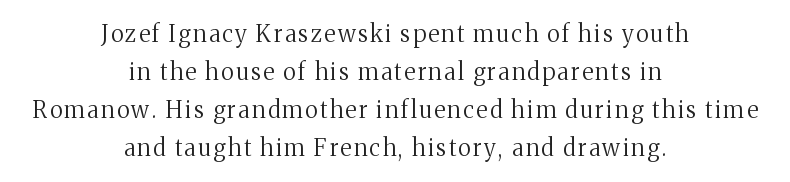
The image shows 23 px text type, upright; set centered, normal line spacing (1.65x), not underlined.
